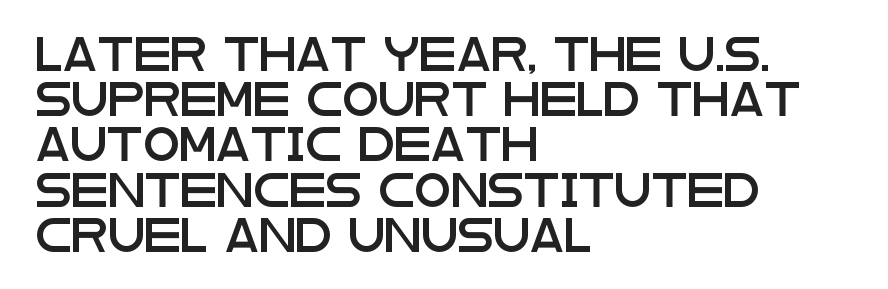
Q: Is the text italic (slanted)? A: No, it is upright.
Q: Is the typeface a serif or a sans-serif typeface? A: Sans-serif.
Q: Is the text underlined? A: No.
Q: How is the paragraph aligned? A: Left-aligned.
Q: Is the spacing between letters normal or unusually wide? A: Normal.
Q: Is the spacing between lines tight, normal or loose? A: Normal.
Q: Width (condensed, normal, or wide)? A: Wide.
Q: Stroke contrast? A: Low.
Q: x-height? A: Large.
Q: Monospaced? A: No.
